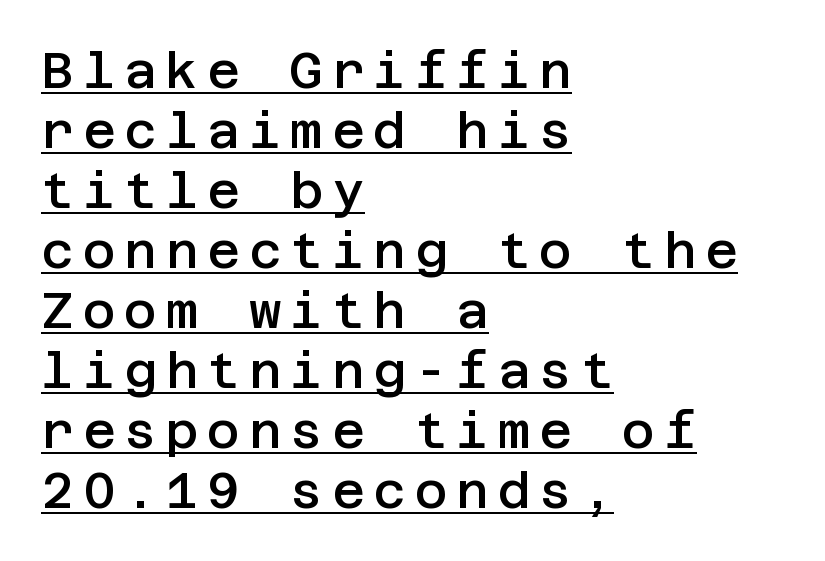
{"serif": "no", "italic": "no", "bold": "semi", "weight": "semibold", "width": "normal", "stroke_contrast": "low", "x_height": "large", "underline": "yes", "align": "left", "line_spacing_ratio": 1.2, "glyph_px": 50}
